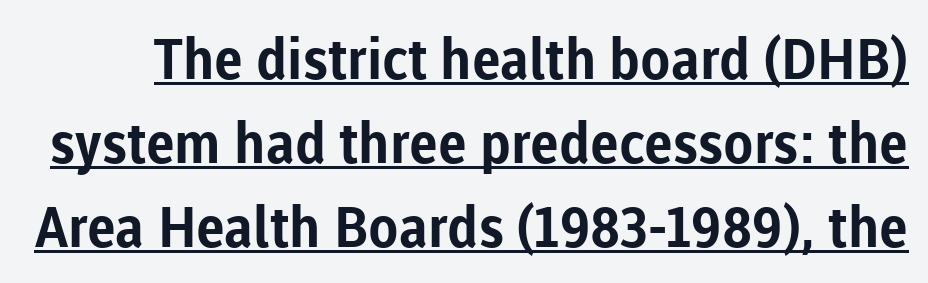
Q: Is the text bold? A: Yes.
Q: Is the text italic (slanted)? A: No, it is upright.
Q: Is the typeface a serif or a sans-serif typeface? A: Sans-serif.
Q: Is the text underlined? A: Yes.
Q: Is the spacing between letters normal or unusually wide? A: Normal.
Q: Is the spacing between lines tight, normal or loose? A: Normal.
Q: Width (condensed, normal, or wide)? A: Normal.
Q: Stroke contrast? A: Low.
Q: x-height? A: Medium.
Q: Monospaced? A: No.
